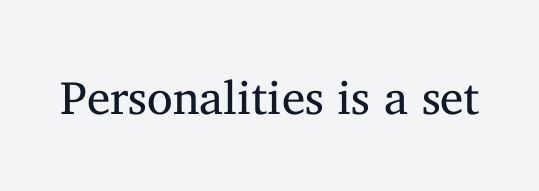
{"serif": "yes", "italic": "no", "bold": "no", "weight": "regular", "width": "normal", "stroke_contrast": "medium", "x_height": "medium", "monospaced": "no", "underline": "no", "letter_spacing": "normal", "letter_spacing_em": 0.0, "glyph_px": 47}
